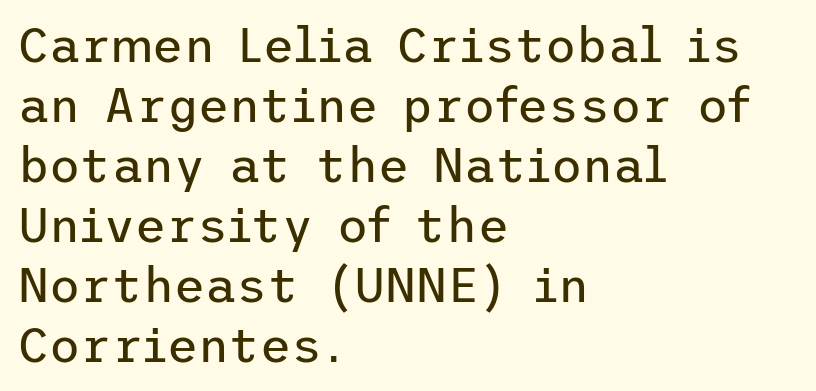
Stem width sits at or under what a default text font uses. The paragraph shown leans on its left margin. Regarding leading, the lines here are spaced in the standard way. How are the letters spaced? Ordinarily, with no added tracking. Rendered with straight, roman letterforms.
